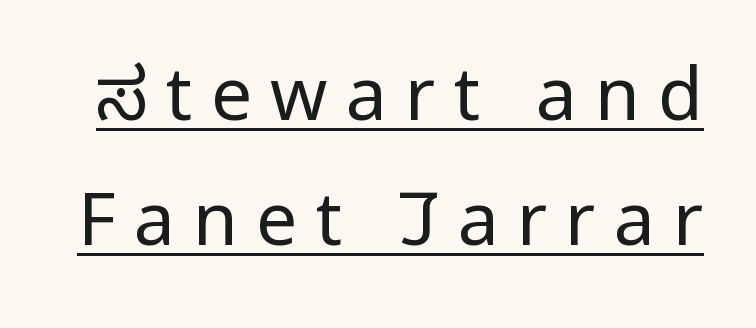
Ordinary non-slanted type is in use. The string is rendered with underlining switched on. The tracking reads as deliberately expanded to a designer's eye. Heaviness? Minimal to ordinary, like unemphasized prose.
